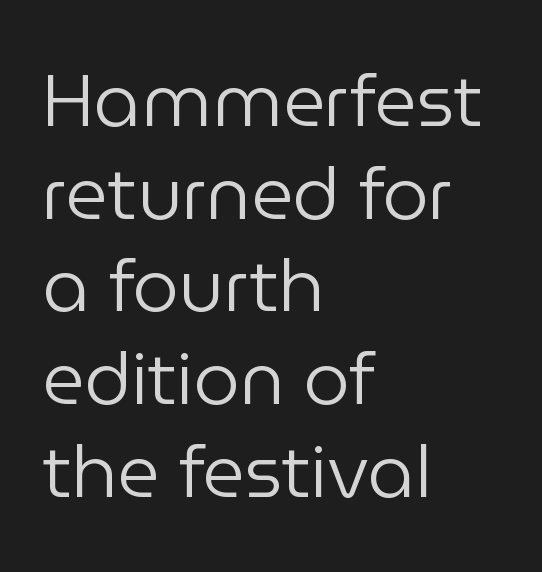
The image shows 73 px regular-weight sans-serif type, upright; set left-aligned, normal line spacing (1.27x), normal letter spacing, not underlined; low stroke contrast and a medium x-height.
